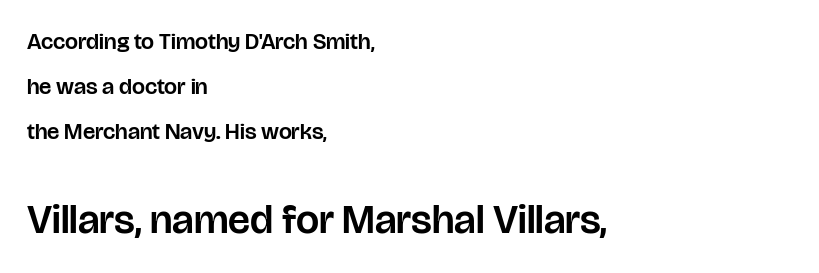
A typesetter would call this proportional, since set widths differ per character. All the whitespace from short lines collects on the right. The space beneath each line is pristine and unruled. These lines stand farther apart than default settings would place them. Scale increases going downward across the two blocks. Examine the stroke ends and you'll find no serifs.
